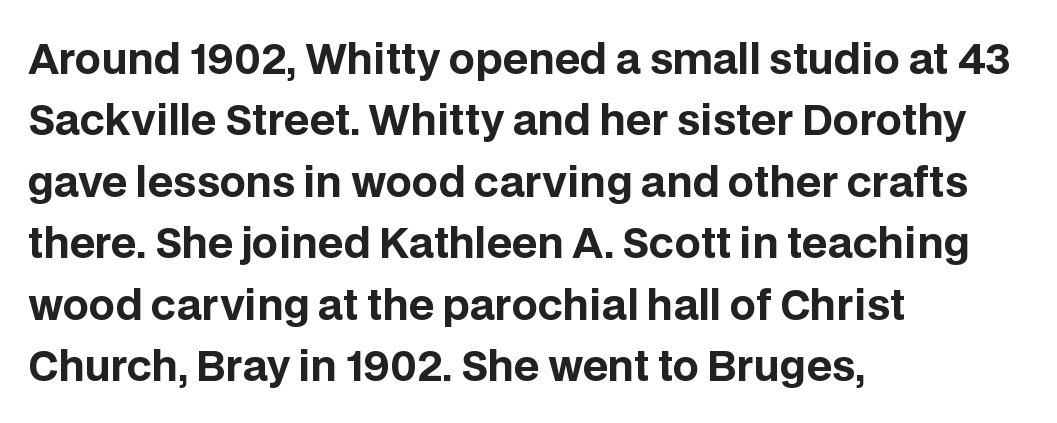
The image shows 41 px bold sans-serif type, upright; set left-aligned, normal line spacing (1.5x), normal letter spacing, not underlined; low stroke contrast and a large x-height.
